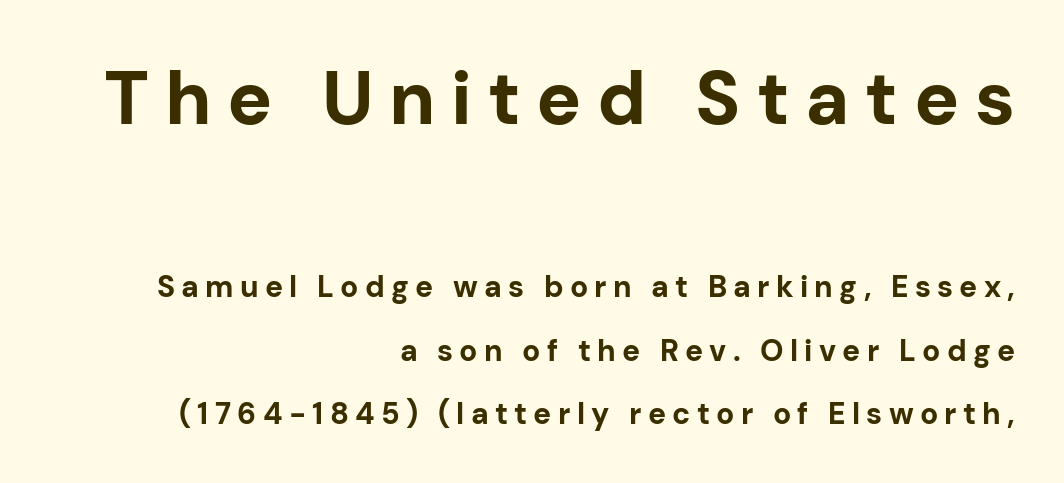
{"serif": "no", "italic": "no", "bold": "yes", "weight": "bold", "width": "normal", "stroke_contrast": "low", "x_height": "medium", "monospaced": "no", "underline": "no", "align": "right", "line_spacing": "loose", "line_spacing_ratio": 2.11, "letter_spacing": "wide", "letter_spacing_em": 0.21, "larger_block": "first", "size_ratio": 2.5, "glyph_px": 75}
